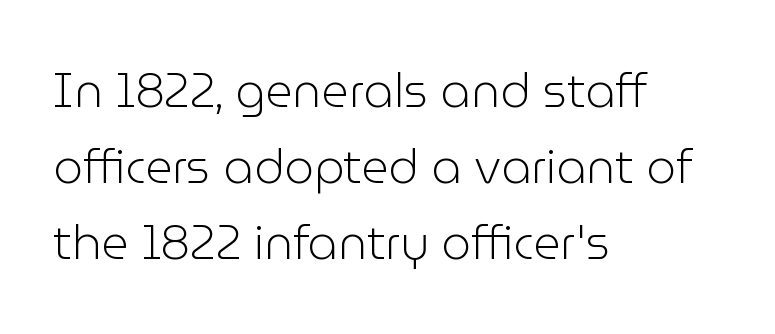
The image shows 47 px light sans-serif type, upright; set left-aligned, normal line spacing (1.62x), normal letter spacing, not underlined; low stroke contrast and a medium x-height.
